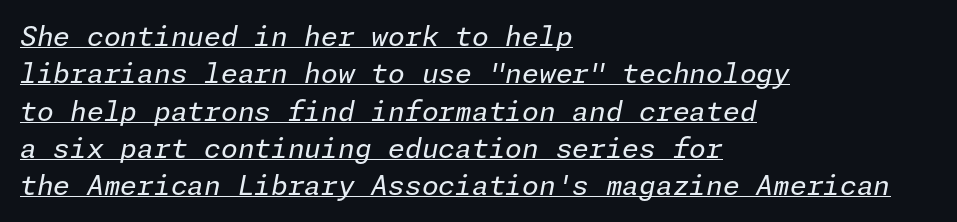
Q: Is the text bold? A: No.
Q: Is the text italic (slanted)? A: Yes, it leans right by about 11 degrees.
Q: Is the text underlined? A: Yes.
Q: How is the paragraph aligned? A: Left-aligned.
Q: Is the spacing between letters normal or unusually wide? A: Normal.
Q: Is the spacing between lines tight, normal or loose? A: Normal.
